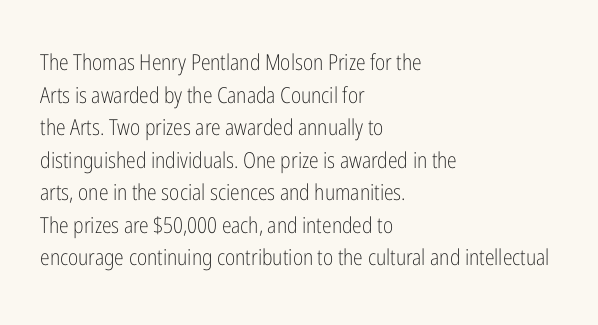
Rows of type keep a routine distance in the vertical direction. The space beneath each line is pristine and unruled. Which margin do the lines hug? The left one — the right edge is uneven. The letterforms sit shoulder to shoulder at normal distance.
